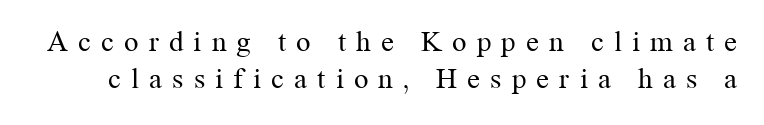
The image shows 29 px regular-weight serif type, upright; set normal line spacing (1.26x), unusually wide letter spacing (+0.35 em), not underlined; medium stroke contrast and a medium x-height.
